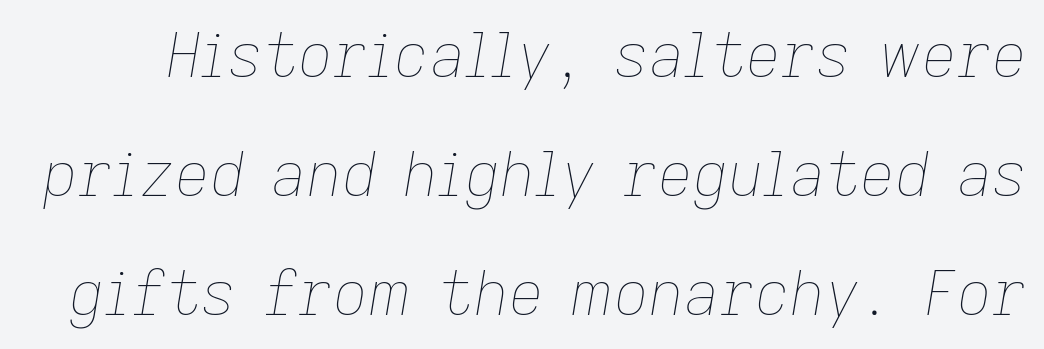
The image shows 61 px thin type, italic (leaning right); set loose line spacing (1.95x), normal letter spacing, not underlined; low stroke contrast and a medium x-height.
